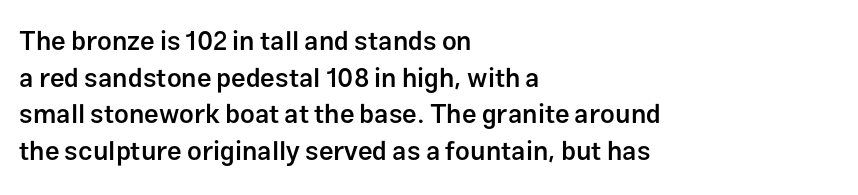
Every row of glyphs begins at an identical x-position on the left. Summary of weight: moderately heavy, a semibold. Evenly set lines give the paragraph a standard silhouette. In terms of letterspacing, this is plain default setting. When letters stand straight like this, we call the style roman or upright. The gap between lines stays unmarked.
